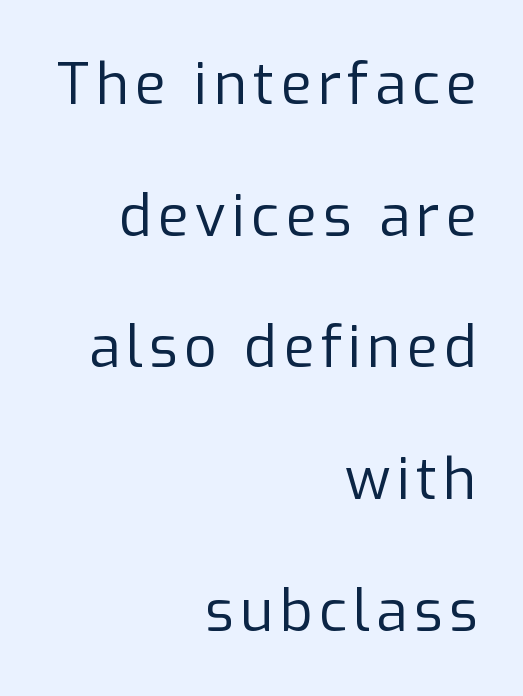
{"serif": "no", "italic": "no", "bold": "no", "weight": "regular", "width": "normal", "stroke_contrast": "low", "x_height": "medium", "monospaced": "no", "underline": "no", "align": "right", "line_spacing": "loose", "line_spacing_ratio": 2.31, "glyph_px": 57}
